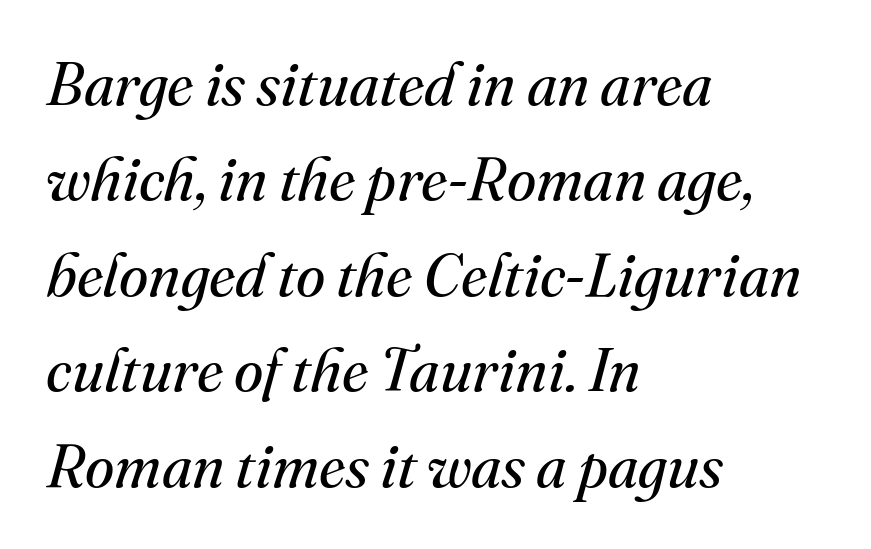
The image shows 60 px regular-weight serif type, italic (leaning right); set left-aligned, normal line spacing (1.59x), normal letter spacing, not underlined; medium stroke contrast and a small x-height.
